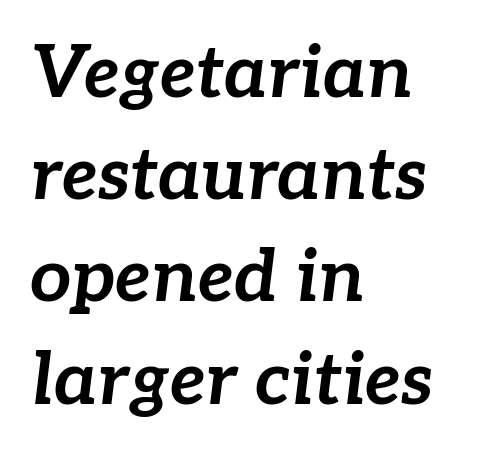
Heavy, bold letterforms. A typesetter would call this leading conventional body-copy spacing. Rendered with sloped, italic letterforms. Reading down the block, your eye returns to a fixed left position each line. Lines of text with bare space underneath. Think of a printed novel: that variable character pitch is what you see here.
